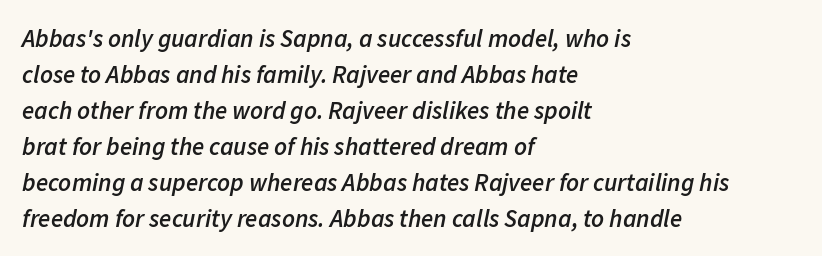
Observe the lean: these are italic letterforms. Its strokes are somewhat broadened, the hallmark of semibold type. Lines of text with bare space underneath. The lines in this sample share a left origin and differ only in where they stop.
